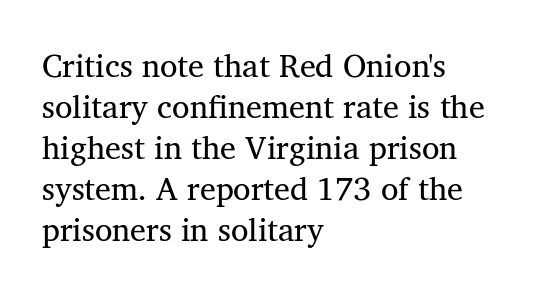
Q: Is the text bold? A: No.
Q: Is the text italic (slanted)? A: No, it is upright.
Q: Is the typeface a serif or a sans-serif typeface? A: Serif.
Q: Is the text underlined? A: No.
Q: How is the paragraph aligned? A: Left-aligned.
Q: Is the spacing between letters normal or unusually wide? A: Normal.
Q: Is the spacing between lines tight, normal or loose? A: Normal.
Q: Width (condensed, normal, or wide)? A: Normal.
Q: Stroke contrast? A: Medium.
Q: x-height? A: Medium.
Q: Monospaced? A: No.
